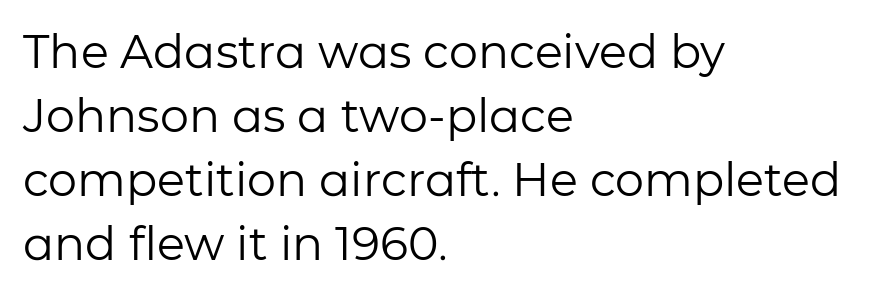
These lines are set flush left with a ragged right edge. No extra tracking has been applied to these lines. Does the type have serifs? No, each stem ends abruptly. Summary of weight: not heavy and not bold.
